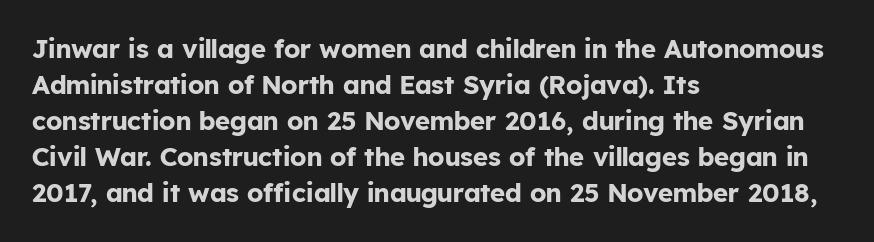
The image shows 26 px bold type, upright; set left-aligned, normal line spacing (1.38x), normal letter spacing, not underlined.
